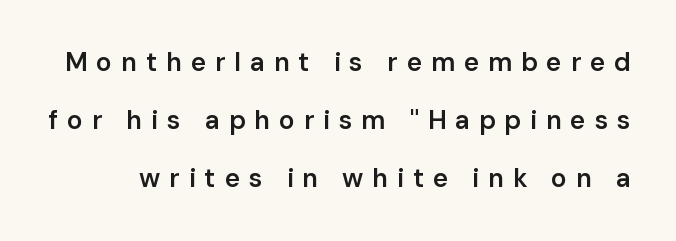
{"italic": "no", "bold": "semi", "underline": "no", "line_spacing": "loose", "line_spacing_ratio": 2.23, "letter_spacing": "wide", "letter_spacing_em": 0.34, "glyph_px": 26}
